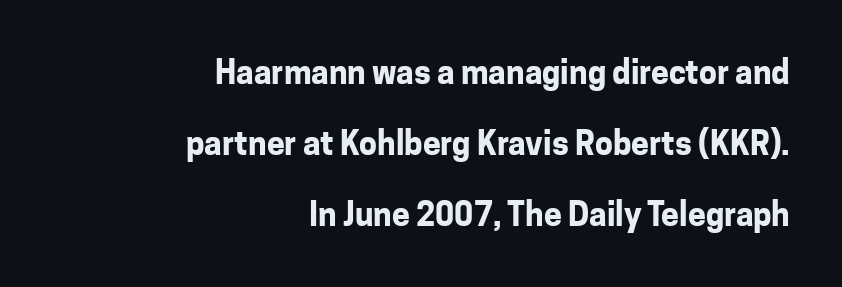
Q: Is the text bold? A: Yes.
Q: Is the text italic (slanted)? A: No, it is upright.
Q: Is the typeface a serif or a sans-serif typeface? A: Sans-serif.
Q: Is the text underlined? A: No.
Q: How is the paragraph aligned? A: Right-aligned.
Q: Is the spacing between letters normal or unusually wide? A: Normal.
Q: Is the spacing between lines tight, normal or loose? A: Loose.
Q: Width (condensed, normal, or wide)? A: Normal.
Q: Stroke contrast? A: Low.
Q: x-height? A: Medium.
Q: Monospaced? A: No.
